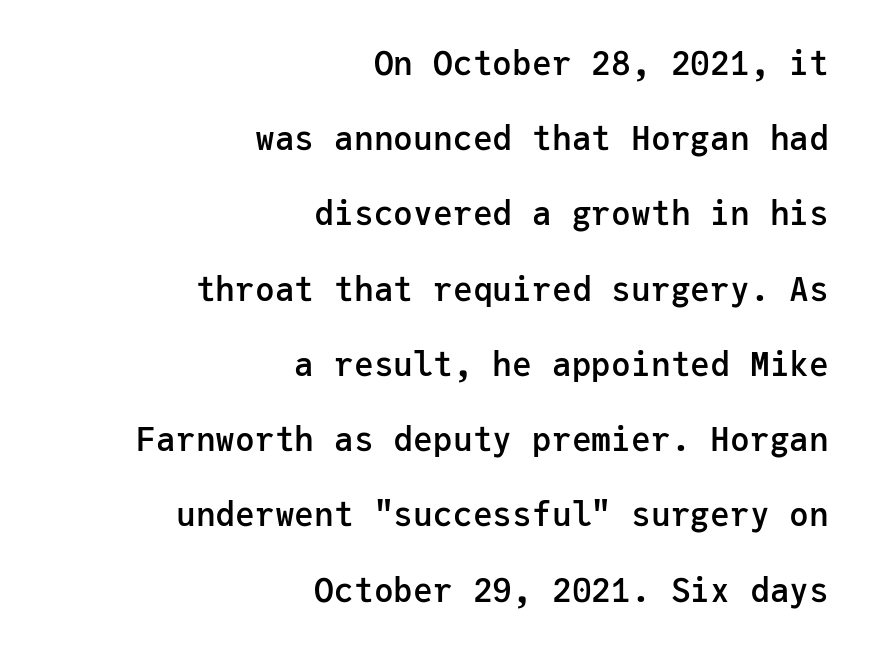
{"serif": "no", "italic": "no", "bold": "semi", "weight": "semibold", "width": "normal", "stroke_contrast": "low", "x_height": "medium", "monospaced": "yes", "underline": "no", "align": "right", "line_spacing": "loose", "line_spacing_ratio": 2.28, "letter_spacing": "normal", "letter_spacing_em": 0.0, "glyph_px": 33}
